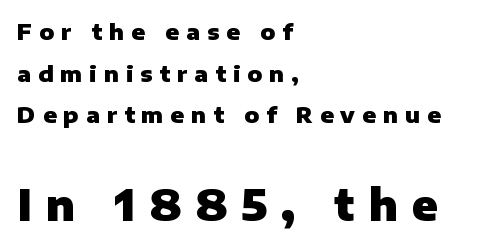
The face used here is proportionally spaced, like ordinary book or web type. The designer gave the closing block more size than the opening block. The foot of each line stays bare and open. No feet cap the strokes, marking this as sans-serif type.
